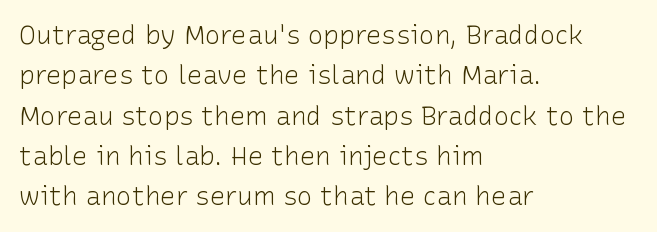
{"italic": "no", "bold": "no", "underline": "no", "align": "left", "line_spacing": "normal", "line_spacing_ratio": 1.55, "letter_spacing": "normal", "letter_spacing_em": 0.0, "glyph_px": 26}
